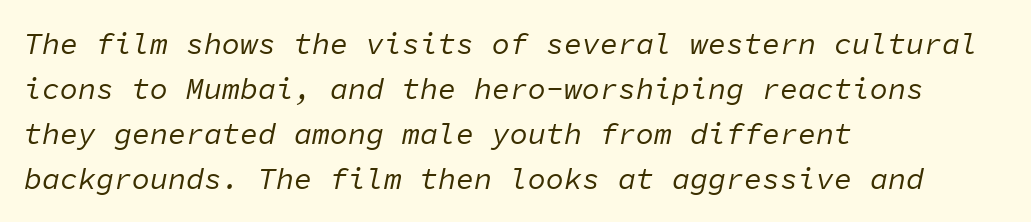
Q: Is the text bold? A: No.
Q: Is the text italic (slanted)? A: Yes, it leans right by about 11 degrees.
Q: Is the text underlined? A: No.
Q: How is the paragraph aligned? A: Left-aligned.
Q: Is the spacing between letters normal or unusually wide? A: Normal.
Q: Is the spacing between lines tight, normal or loose? A: Normal.
Q: Width (condensed, normal, or wide)? A: Normal.
Q: Stroke contrast? A: Low.
Q: x-height? A: Medium.
Q: Monospaced? A: Yes.
